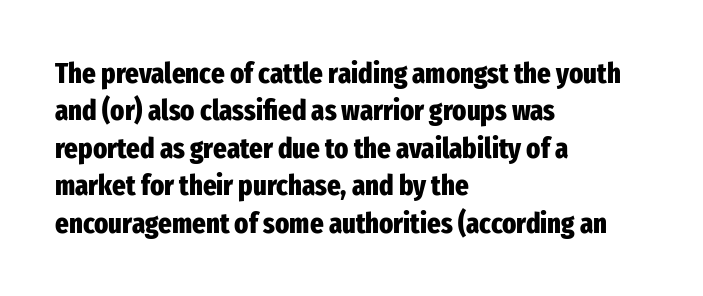
{"serif": "no", "italic": "no", "bold": "yes", "weight": "heavy", "width": "condensed", "stroke_contrast": "low", "x_height": "medium", "monospaced": "no", "underline": "no", "align": "left", "line_spacing": "normal", "line_spacing_ratio": 1.29, "letter_spacing": "normal", "letter_spacing_em": 0.0, "glyph_px": 29}
